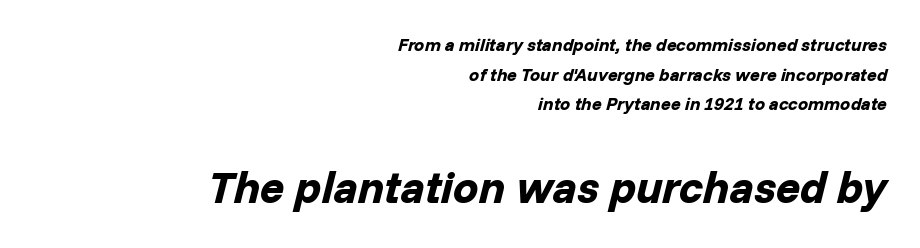
{"italic": "yes", "lean": "right", "slant_degrees": 14, "bold": "yes", "weight": "bold", "width": "normal", "stroke_contrast": "low", "x_height": "medium", "monospaced": "no", "underline": "no", "align": "right", "line_spacing": "normal", "line_spacing_ratio": 1.64, "letter_spacing": "normal", "letter_spacing_em": 0.0, "larger_block": "second", "size_ratio": 2.5, "glyph_px": 45}
